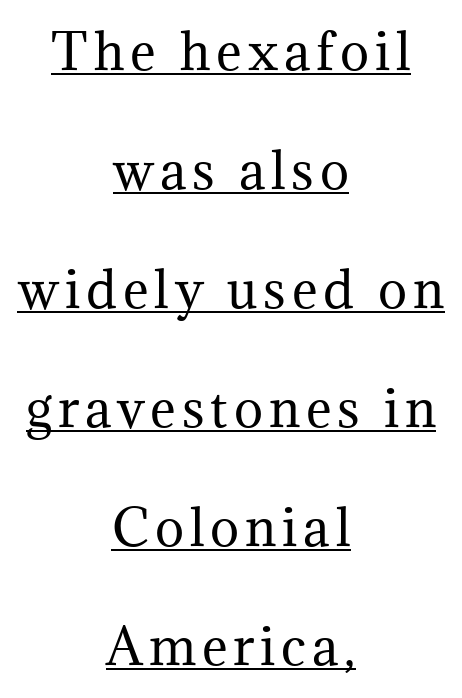
The text block is weighted toward neither margin, spreading evenly from the middle. Serifs: yes, visible at the terminals of the letterforms. This sample has the flowing, uneven cadence of proportional lettering. Like a heading marked for emphasis, these lines bear an underscore. On a weight scale, this lands at 450 or below. Horizontal bands of white between lines are thick stripes.
